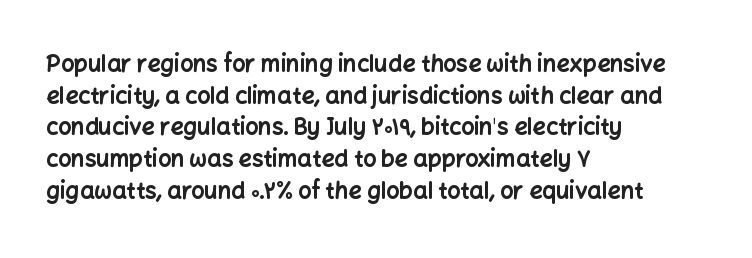
The image shows 23 px bold type, upright; set left-aligned, normal line spacing (1.38x), normal letter spacing, not underlined.
